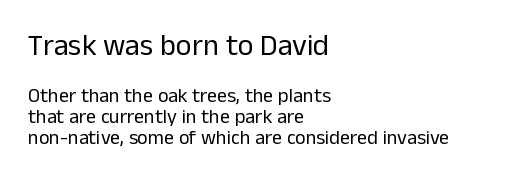
The image shows 30 px regular-weight sans-serif type, upright; set left-aligned, tight line spacing (1.06x), normal letter spacing, not underlined; the first (top) block is 1.5x larger; low stroke contrast and a medium x-height.
